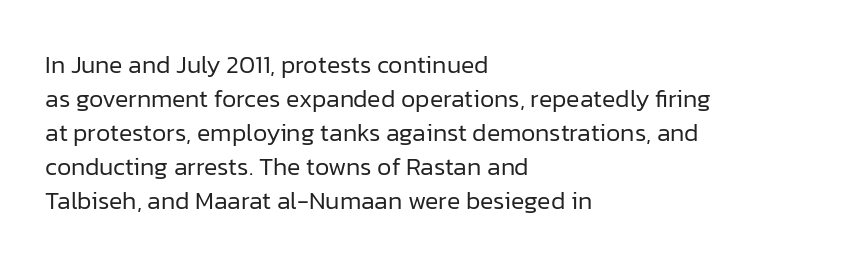
A normal amount of white space separates one row of letters from the next. Honestly, the letter spacing is just normal — you wouldn't notice it. The font's upright variant was chosen for this text. Is this a heavy cut? Hardly; it is regular or lighter. Caption: multi-line text, flush left, ragged right.
